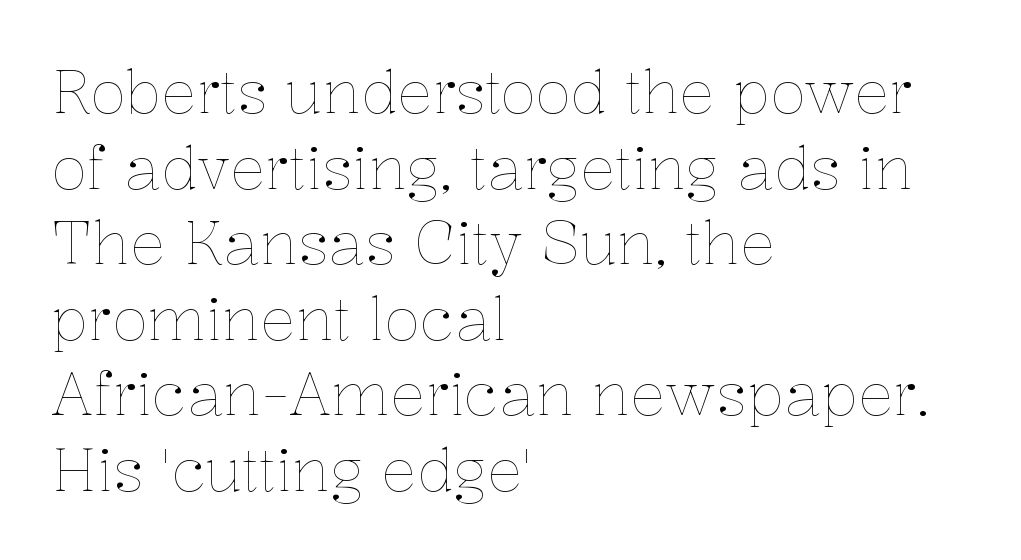
Looks like regular typesetting: each glyph gets only the width it needs. One glance says typical: line gaps are just what's usual. The space beneath each line is pristine and unruled. A quiet, ordinary-to-light weight characterises the typeface. Does extra space separate the letters? No, they use regular spacing. Notice how the passage keeps a crisp vertical edge on the left only.
